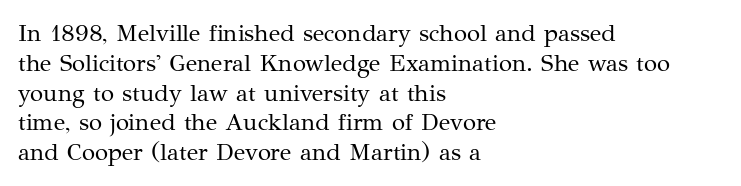
If you drew a line through each stem, it would be perfectly vertical. Tracking value appears to be zero — textbook default spacing. The rag falls on the right side of this text block. The face looks like a standard text weight, possibly lighter. The string is rendered with underlining switched off.
